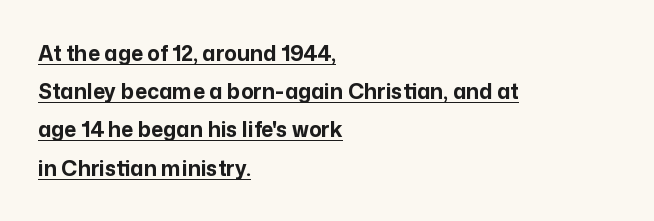
{"italic": "no", "bold": "yes", "underline": "yes", "align": "left", "line_spacing_ratio": 1.82, "letter_spacing": "normal", "letter_spacing_em": 0.0, "glyph_px": 21}
